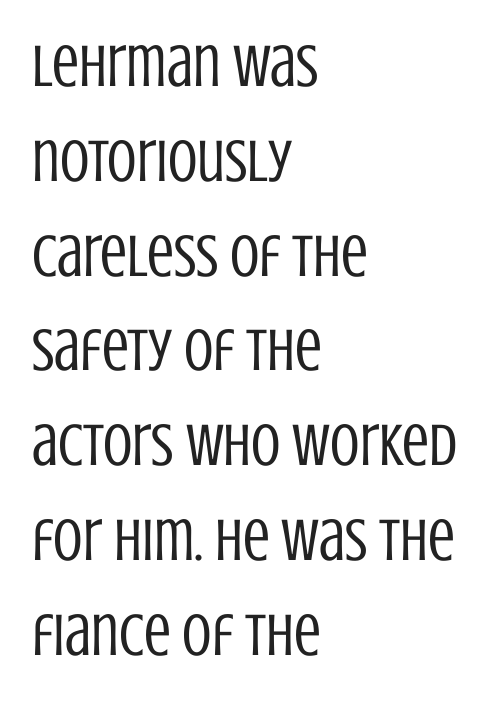
The rendering uses natural spacing where letterforms have individual widths. Designer's note — italics off, roman on. The characters display no serif detailing; their extremities are plain. Glyph-to-glyph distance matches everyday printed text. The glyphs are unaccompanied by any horizontal stroke below them. The characters are drawn with everyday or finer stroke widths.
